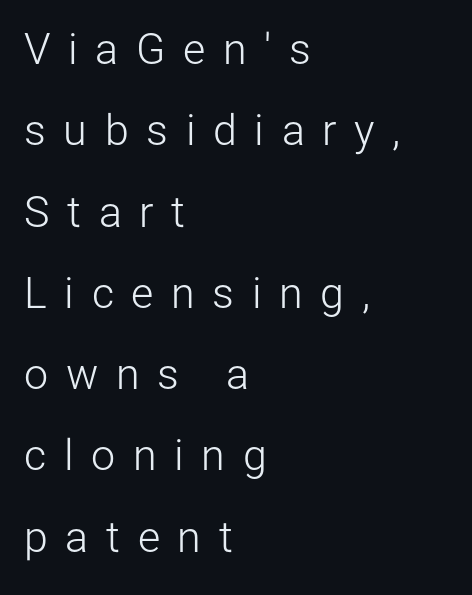
The image shows 43 px light sans-serif type, upright; set left-aligned, line spacing 1.89x, unusually wide letter spacing (+0.41 em), not underlined; low stroke contrast and a medium x-height.
